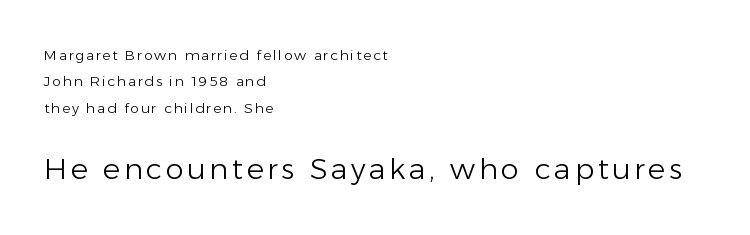
{"serif": "no", "italic": "no", "bold": "no", "weight": "light", "width": "normal", "stroke_contrast": "low", "x_height": "medium", "monospaced": "no", "underline": "no", "align": "left", "line_spacing_ratio": 1.88, "larger_block": "second", "size_ratio": 2.07, "glyph_px": 29}
